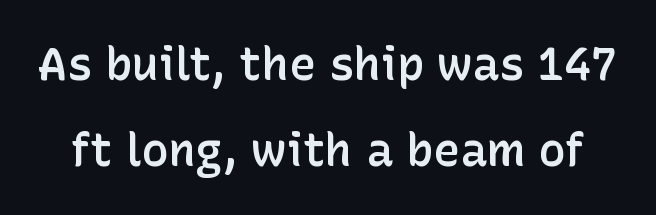
Q: Is the text bold? A: Semi-bold.
Q: Is the text italic (slanted)? A: No, it is upright.
Q: Is the typeface a serif or a sans-serif typeface? A: Sans-serif.
Q: Is the text underlined? A: No.
Q: Is the spacing between letters normal or unusually wide? A: Normal.
Q: Is the spacing between lines tight, normal or loose? A: Loose.
Q: Width (condensed, normal, or wide)? A: Normal.
Q: Stroke contrast? A: Low.
Q: x-height? A: Medium.
Q: Monospaced? A: No.
